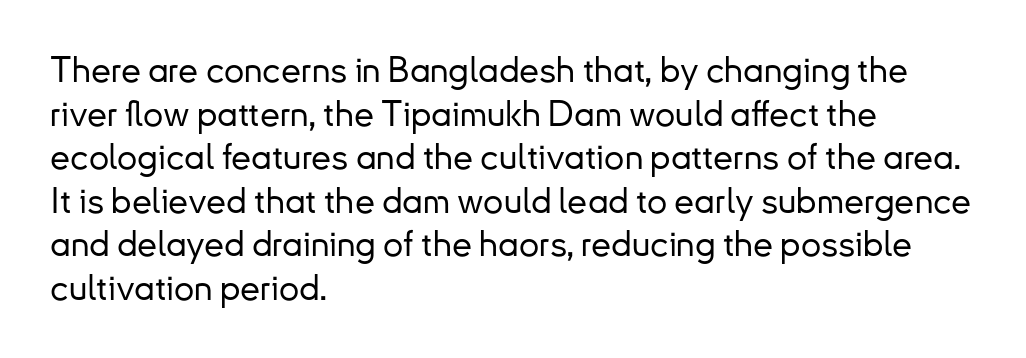
Q: Is the text italic (slanted)? A: No, it is upright.
Q: Is the typeface a serif or a sans-serif typeface? A: Sans-serif.
Q: Is the text underlined? A: No.
Q: How is the paragraph aligned? A: Left-aligned.
Q: Is the spacing between letters normal or unusually wide? A: Normal.
Q: Width (condensed, normal, or wide)? A: Normal.
Q: Stroke contrast? A: Low.
Q: x-height? A: Small.
Q: Monospaced? A: No.
